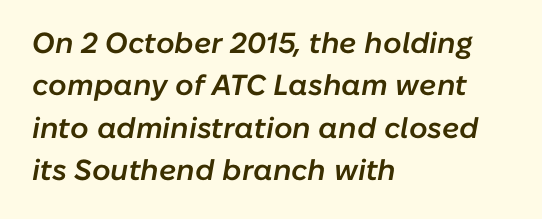
{"italic": "yes", "lean": "right", "slant_degrees": 10, "bold": "semi", "weight": "semibold", "width": "normal", "stroke_contrast": "low", "x_height": "medium", "monospaced": "no", "underline": "no", "align": "left", "line_spacing": "normal", "line_spacing_ratio": 1.46, "letter_spacing": "normal", "letter_spacing_em": 0.0, "glyph_px": 29}
